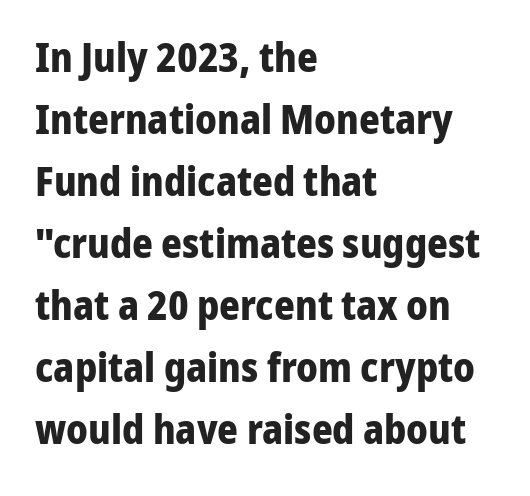
{"serif": "no", "italic": "no", "bold": "yes", "weight": "bold", "width": "normal", "stroke_contrast": "low", "x_height": "medium", "monospaced": "no", "underline": "no", "align": "left", "line_spacing": "normal", "line_spacing_ratio": 1.55, "letter_spacing": "normal", "letter_spacing_em": 0.0, "glyph_px": 40}
